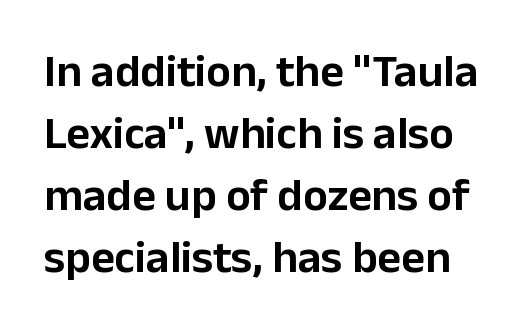
The image shows 46 px sans-serif type, upright; set normal line spacing (1.35x), normal letter spacing, not underlined; low stroke contrast and a medium x-height.
